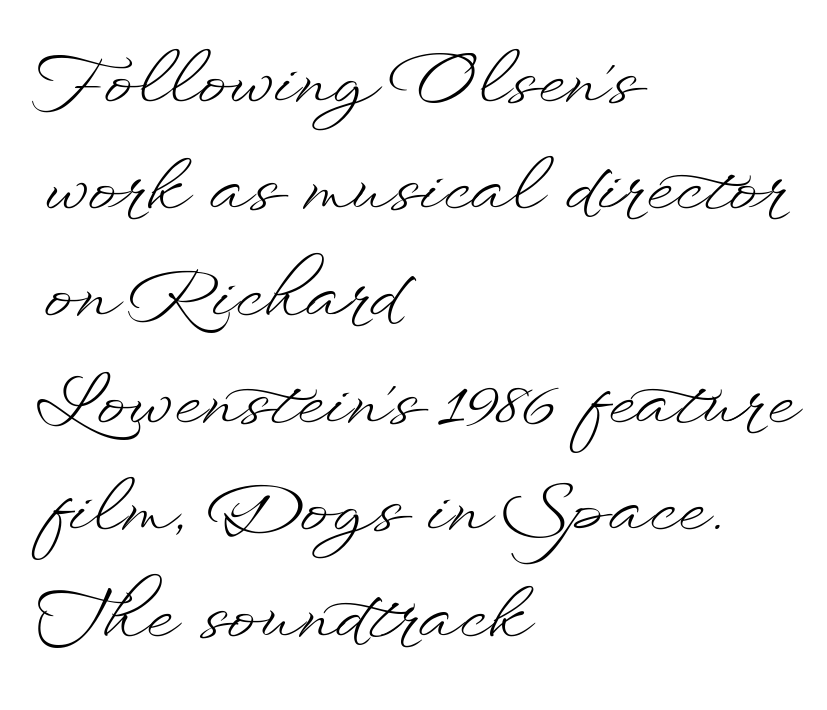
Proportional: the letters do not fall into vertical columns. Interline gaps are of average width in this sample. The specimen omits any rule beneath the text block's lines. Default kerning and tracking; the words read as compact shapes.
